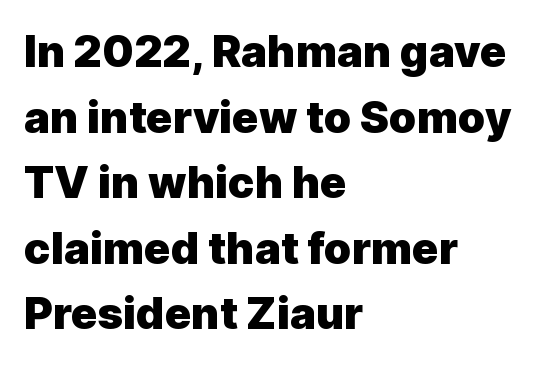
Q: Is the text bold? A: Yes.
Q: Is the text italic (slanted)? A: No, it is upright.
Q: Is the typeface a serif or a sans-serif typeface? A: Sans-serif.
Q: Is the text underlined? A: No.
Q: How is the paragraph aligned? A: Left-aligned.
Q: Is the spacing between letters normal or unusually wide? A: Normal.
Q: Is the spacing between lines tight, normal or loose? A: Normal.
Q: Width (condensed, normal, or wide)? A: Normal.
Q: x-height? A: Medium.
Q: Monospaced? A: No.
